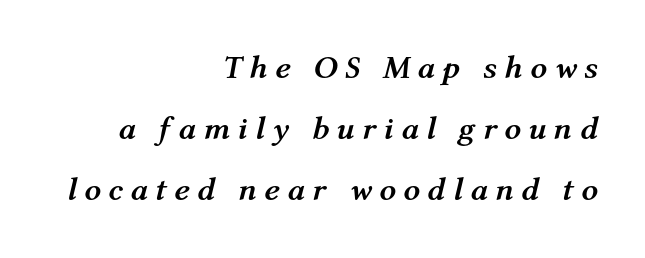
{"italic": "yes", "lean": "right", "slant_degrees": 12, "bold": "yes", "weight": "semibold", "width": "normal", "stroke_contrast": "medium", "x_height": "medium", "monospaced": "no", "underline": "no", "align": "right", "line_spacing_ratio": 1.85, "letter_spacing": "wide", "letter_spacing_em": 0.22, "glyph_px": 33}
